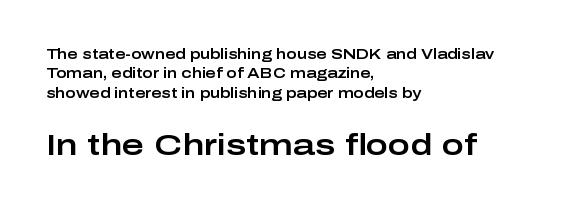
The passage shown has conventional tracking throughout. The block sitting lower on the canvas is the one with enlarged characters. The setting favours the left margin, as ordinary paragraphs usually do. The strip under each line holds only bare page. Posture: straight, roman, zero tilt. The passage shown stacks its lines at a standard gap.
